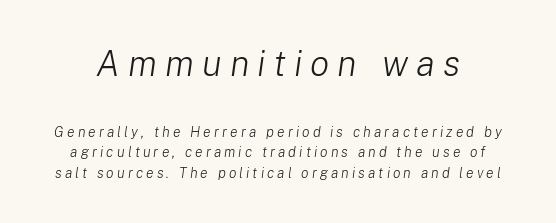
Notice how the stems are inclined rather than vertical — that's the hallmark of italics. The cut favours lightness, reaching ordinary text weight at its darkest. The words here are not underlined. The face used here appears at its bigger size in the upper chunk.
